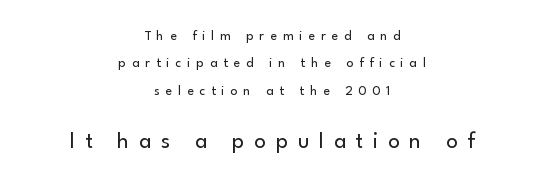
The image shows 23 px text type, upright; set centered, loose line spacing (1.96x), unusually wide letter spacing (+0.42 em), not underlined; the second (bottom) block is 1.64x larger.
